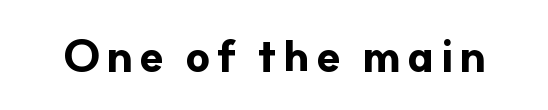
{"serif": "no", "italic": "no", "bold": "yes", "weight": "bold", "width": "normal", "stroke_contrast": "low", "x_height": "small", "monospaced": "no", "underline": "no", "glyph_px": 44}
